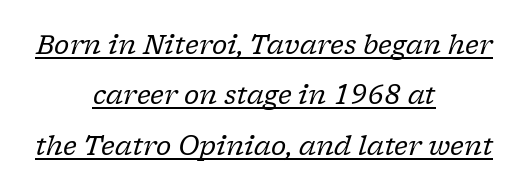
The image shows 26 px text type, italic (leaning right); set centered, loose line spacing (1.94x), normal letter spacing, underlined.
